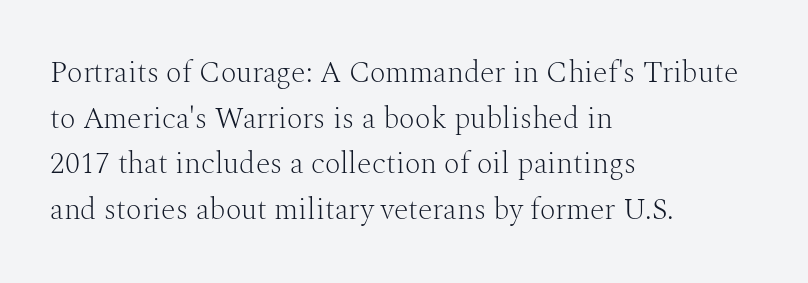
The image shows 30 px light serif type, upright; set left-aligned, normal line spacing (1.52x), normal letter spacing, not underlined; medium stroke contrast and a medium x-height.
